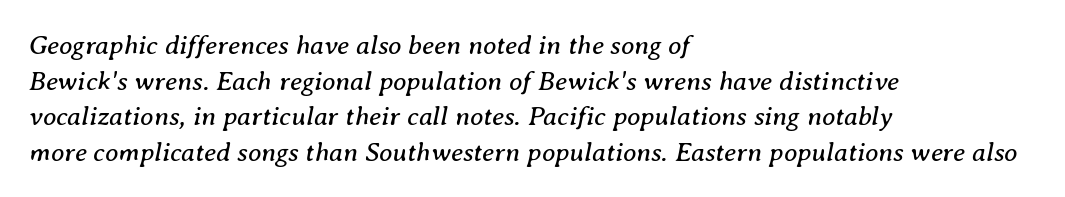
{"italic": "yes", "lean": "right", "slant_degrees": 8, "bold": "no", "underline": "no", "align": "left", "line_spacing": "normal", "line_spacing_ratio": 1.32, "letter_spacing": "normal", "letter_spacing_em": 0.0, "glyph_px": 27}
